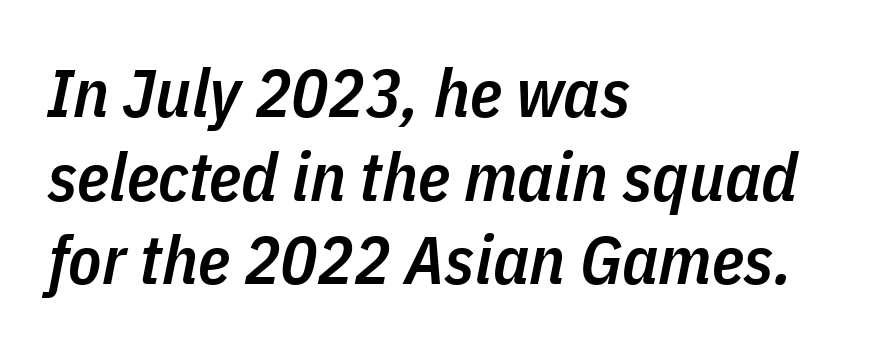
The image shows 68 px semibold, condensed type, italic (leaning right); set left-aligned, line spacing 1.23x, normal letter spacing, not underlined; low stroke contrast and a medium x-height.
